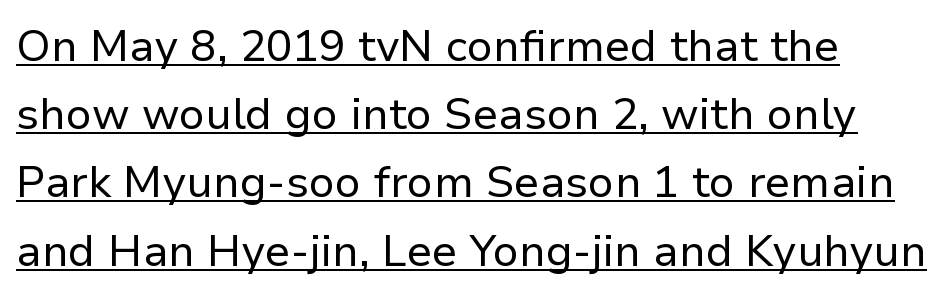
Q: Is the text bold? A: No.
Q: Is the text italic (slanted)? A: No, it is upright.
Q: Is the typeface a serif or a sans-serif typeface? A: Sans-serif.
Q: Is the text underlined? A: Yes.
Q: Is the spacing between letters normal or unusually wide? A: Normal.
Q: Is the spacing between lines tight, normal or loose? A: Normal.
Q: Width (condensed, normal, or wide)? A: Normal.
Q: Stroke contrast? A: Low.
Q: x-height? A: Medium.
Q: Monospaced? A: No.
